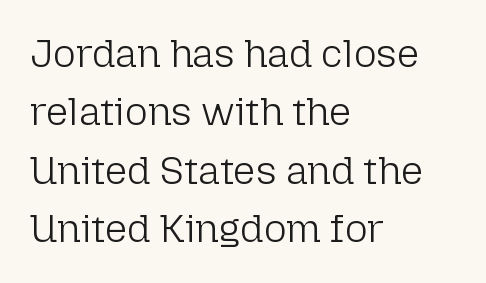
Q: Is the text bold? A: No.
Q: Is the text italic (slanted)? A: No, it is upright.
Q: Is the typeface a serif or a sans-serif typeface? A: Sans-serif.
Q: Is the text underlined? A: No.
Q: How is the paragraph aligned? A: Left-aligned.
Q: Is the spacing between letters normal or unusually wide? A: Normal.
Q: Is the spacing between lines tight, normal or loose? A: Normal.
Q: Width (condensed, normal, or wide)? A: Normal.
Q: Stroke contrast? A: Low.
Q: x-height? A: Medium.
Q: Monospaced? A: No.
